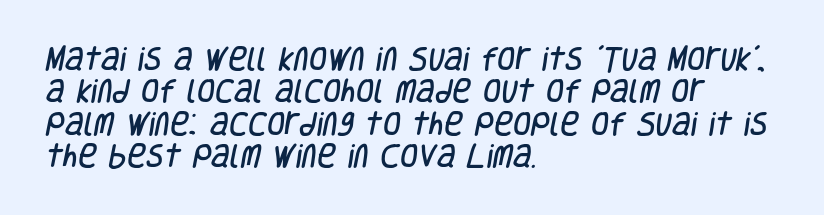
{"underline": "no", "align": "left", "line_spacing": "normal", "line_spacing_ratio": 1.25, "letter_spacing": "normal", "letter_spacing_em": 0.0, "glyph_px": 26}
